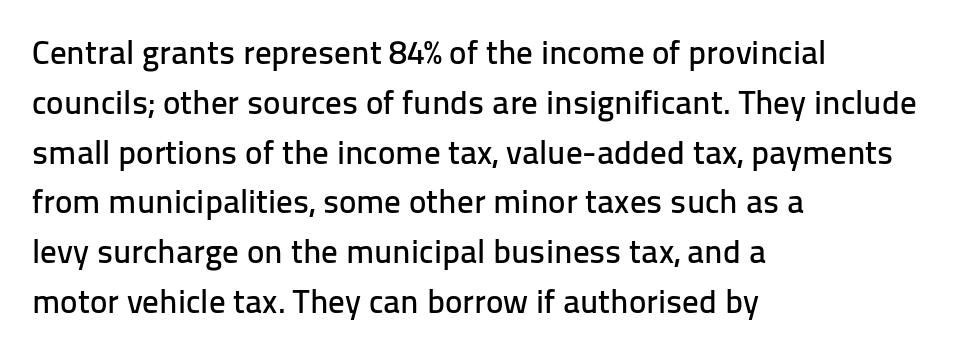
Proportional: the letters do not fall into vertical columns. A typesetter would call this leading conventional body-copy spacing. Underlining? Definitely not there. Designer's note — italics off, roman on. A classic flush-left, rag-right setting is used for this passage. What stands out about the letter spacing? Nothing — it is the standard amount.
